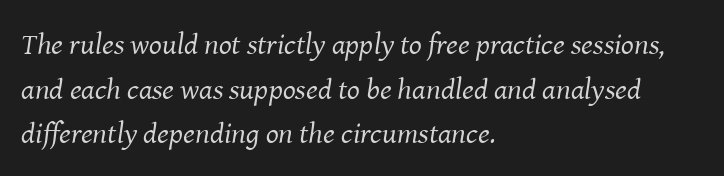
The image shows 30 px regular-weight serif type, italic (leaning right); set left-aligned, normal line spacing (1.49x), normal letter spacing, not underlined; medium stroke contrast and a medium x-height.
